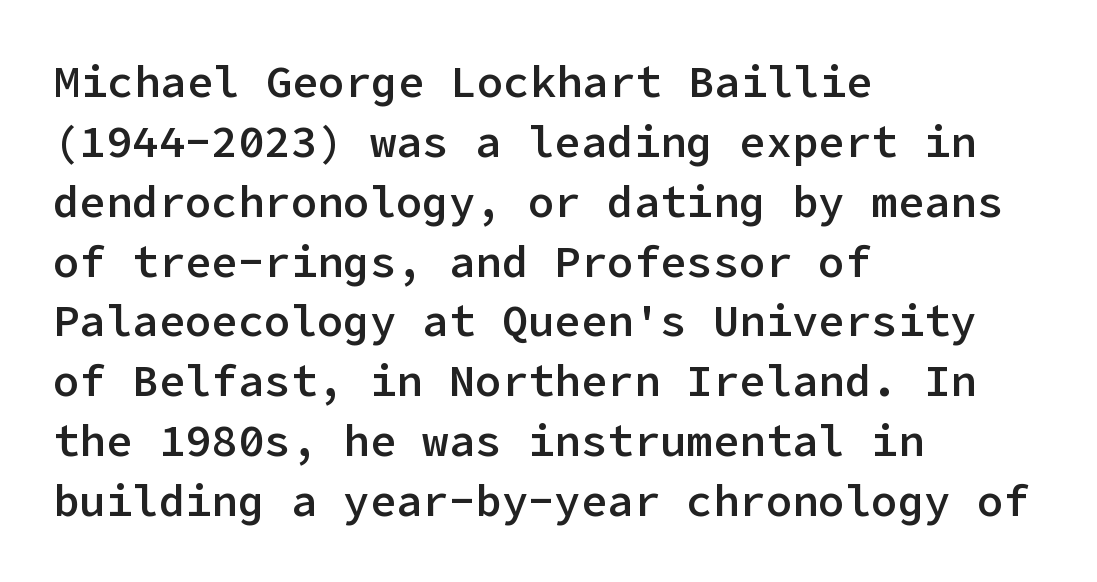
The image shows 44 px semibold sans-serif type, upright; set left-aligned, normal line spacing (1.36x), normal letter spacing, not underlined; low stroke contrast and a medium x-height.
